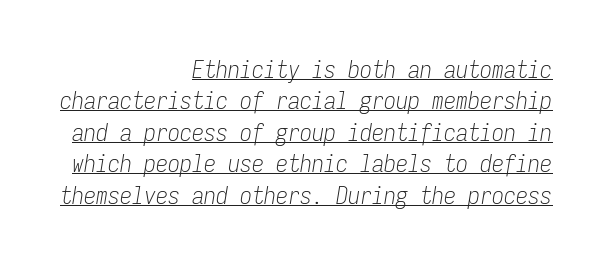
Characters follow at the spacing the type designer built in. Like a heading marked for emphasis, these lines bear an underscore. This sample keeps an unexceptional amount of space between lines. The passage is arranged like a letterhead date or caption credit — flush right. The passage shown leans; its letterforms are oblique. Each stroke keeps to a modest, everyday thickness or less.
